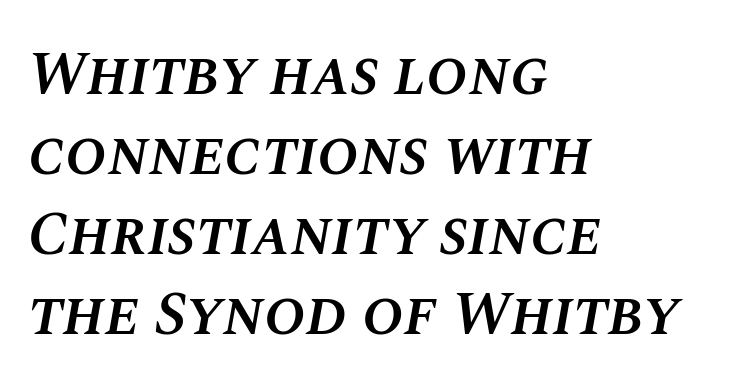
The image shows 62 px semibold type, italic (leaning right); set left-aligned, normal line spacing (1.29x), normal letter spacing, not underlined; medium stroke contrast and a large x-height.
